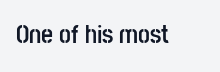
Only glyphs here, with clear space below each row. Rendered with straight, roman letterforms. The glyphs have the mass of a bold cut. Observe the ordinary spacing: letters are neighbours, not strangers.
